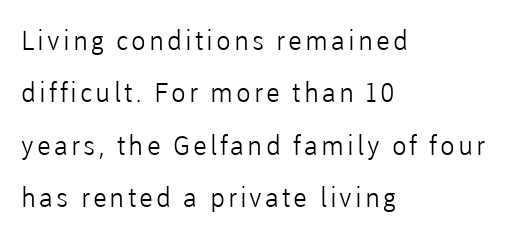
Each line starts at the same left margin while the right side varies. Is there much room between lines? Yes — plenty of vertical air separates them. The typeface has the unassuming heft of standard copy or less. Plain, unruled lines of type. If you drew a line through each stem, it would be perfectly vertical.
